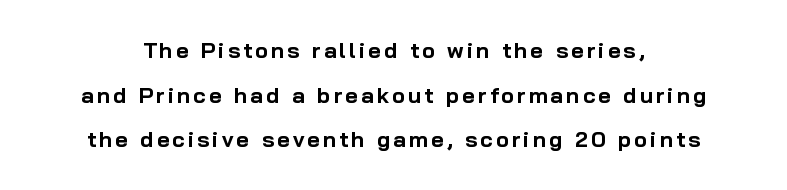
The line-height multiplier appears high, well above default. A full-strength bold gives these letters their thick strokes. Nobody drew a line under any word here. The font's upright variant was chosen for this text.
